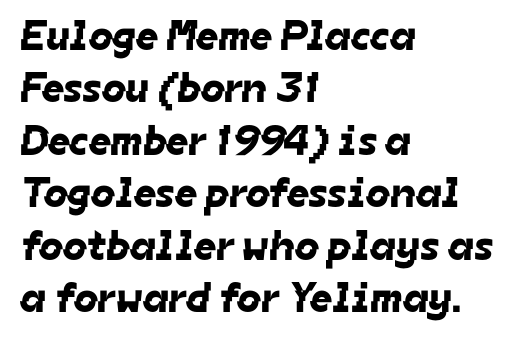
Q: Is the typeface a serif or a sans-serif typeface? A: Sans-serif.
Q: Is the text underlined? A: No.
Q: How is the paragraph aligned? A: Left-aligned.
Q: Is the spacing between letters normal or unusually wide? A: Normal.
Q: Width (condensed, normal, or wide)? A: Normal.
Q: Stroke contrast? A: Low.
Q: x-height? A: Medium.
Q: Monospaced? A: No.
